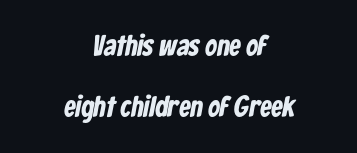
Q: Is the text bold? A: Yes.
Q: Is the typeface a serif or a sans-serif typeface? A: Sans-serif.
Q: Is the text underlined? A: No.
Q: How is the paragraph aligned? A: Centered.
Q: Is the spacing between letters normal or unusually wide? A: Normal.
Q: Is the spacing between lines tight, normal or loose? A: Loose.
Q: Width (condensed, normal, or wide)? A: Condensed.
Q: Stroke contrast? A: Low.
Q: x-height? A: Medium.
Q: Monospaced? A: No.
